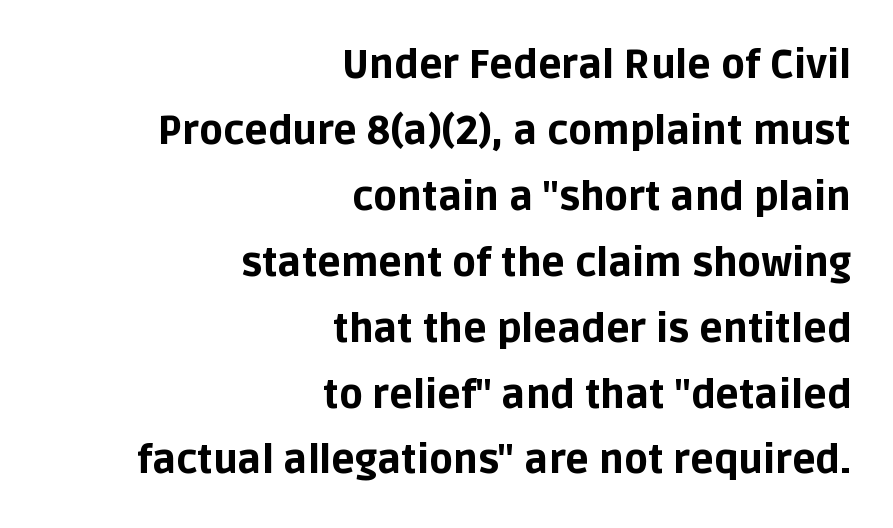
Q: Is the text bold? A: Yes.
Q: Is the text italic (slanted)? A: No, it is upright.
Q: Is the typeface a serif or a sans-serif typeface? A: Sans-serif.
Q: Is the text underlined? A: No.
Q: How is the paragraph aligned? A: Right-aligned.
Q: Is the spacing between letters normal or unusually wide? A: Normal.
Q: Is the spacing between lines tight, normal or loose? A: Normal.
Q: Width (condensed, normal, or wide)? A: Normal.
Q: Stroke contrast? A: Low.
Q: x-height? A: Large.
Q: Monospaced? A: No.
